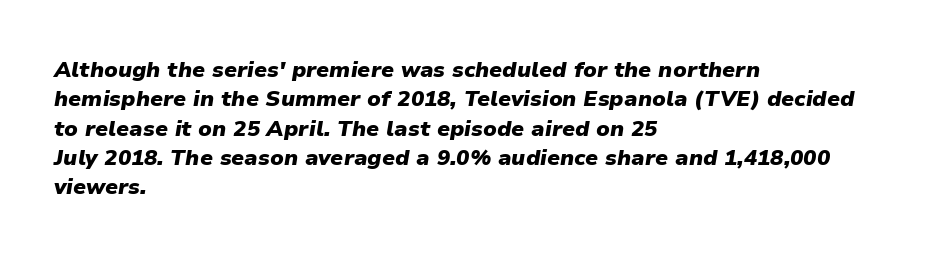
{"italic": "yes", "lean": "right", "slant_degrees": 9, "bold": "yes", "underline": "no", "align": "left", "line_spacing": "normal", "line_spacing_ratio": 1.33, "letter_spacing": "normal", "letter_spacing_em": 0.0, "glyph_px": 22}
